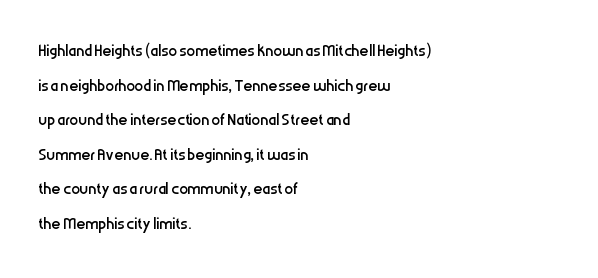
The image shows 22 px text type, upright; set left-aligned, normal line spacing (1.57x), normal letter spacing, not underlined.
